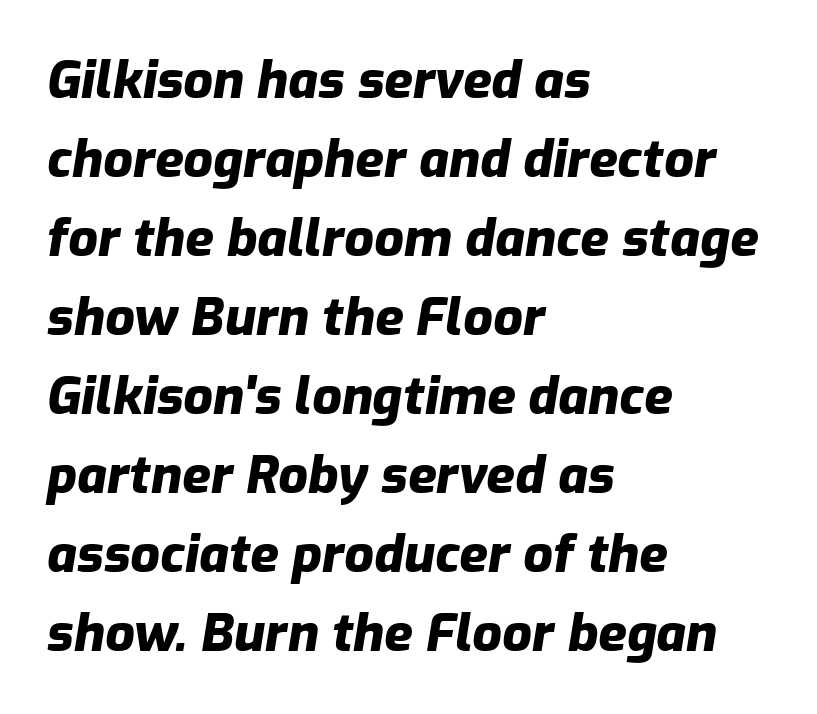
The image shows 52 px heavy type, italic (leaning right); set left-aligned, normal line spacing (1.52x), normal letter spacing, not underlined; low stroke contrast and a medium x-height.
